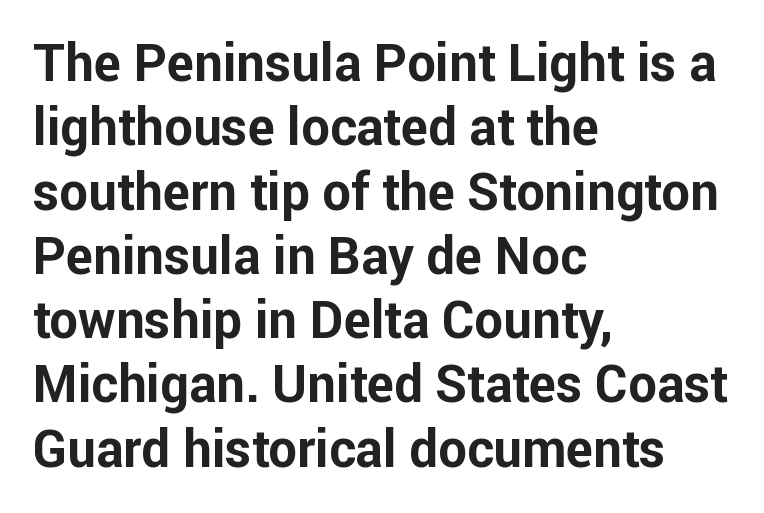
Q: Is the text bold? A: Yes.
Q: Is the text italic (slanted)? A: No, it is upright.
Q: Is the typeface a serif or a sans-serif typeface? A: Sans-serif.
Q: Is the text underlined? A: No.
Q: How is the paragraph aligned? A: Left-aligned.
Q: Is the spacing between letters normal or unusually wide? A: Normal.
Q: Is the spacing between lines tight, normal or loose? A: Normal.
Q: Width (condensed, normal, or wide)? A: Normal.
Q: Stroke contrast? A: Low.
Q: x-height? A: Medium.
Q: Monospaced? A: No.
